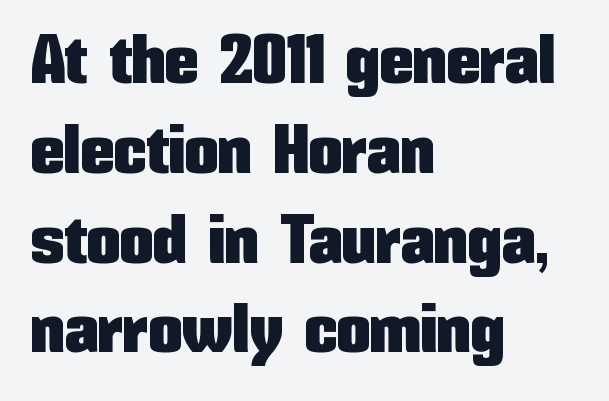
{"serif": "no", "italic": "no", "width": "condensed", "stroke_contrast": "low", "x_height": "medium", "monospaced": "no", "underline": "no", "align": "left", "line_spacing": "normal", "line_spacing_ratio": 1.32, "letter_spacing": "normal", "letter_spacing_em": 0.0, "glyph_px": 68}
